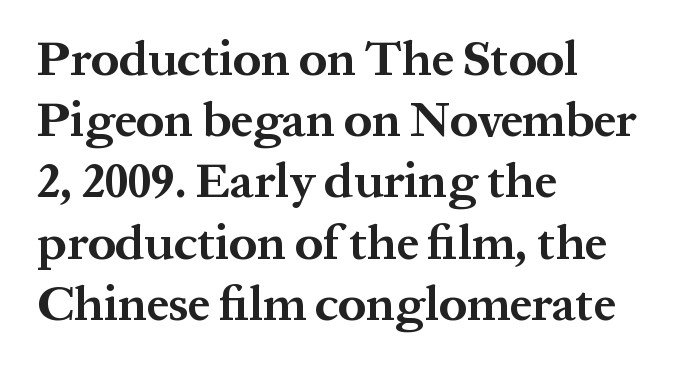
The image shows 49 px bold serif type, upright; set left-aligned, normal line spacing (1.25x), normal letter spacing, not underlined; medium stroke contrast and a medium x-height.
